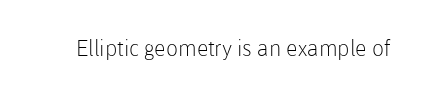
The space directly below the letters is spotless. Quick note: not italic, upright. The line texture is even and compact thanks to regular tracking. These glyphs show unthickened strokes, regular width or finer.
